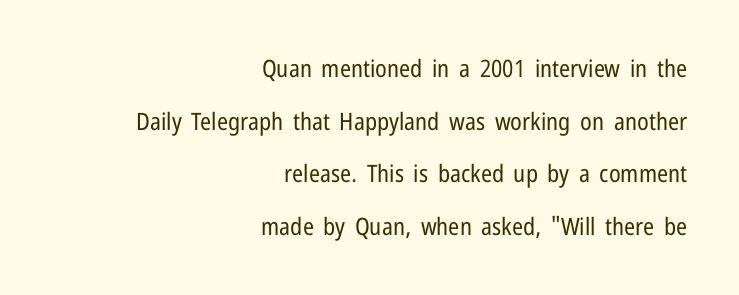
{"italic": "no", "bold": "no", "underline": "no", "align": "right", "line_spacing": "loose", "line_spacing_ratio": 2.19, "letter_spacing": "normal", "letter_spacing_em": 0.0, "glyph_px": 24}
